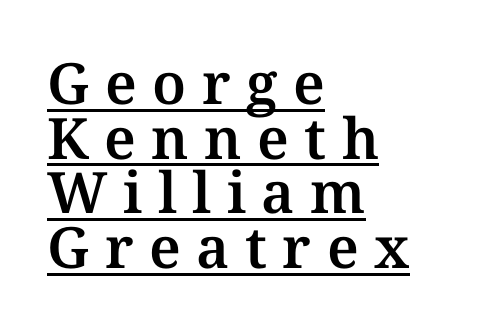
{"serif": "yes", "italic": "no", "width": "normal", "stroke_contrast": "medium", "x_height": "medium", "monospaced": "no", "underline": "yes", "align": "left", "line_spacing": "tight", "line_spacing_ratio": 0.96, "letter_spacing": "wide", "letter_spacing_em": 0.27, "glyph_px": 57}
